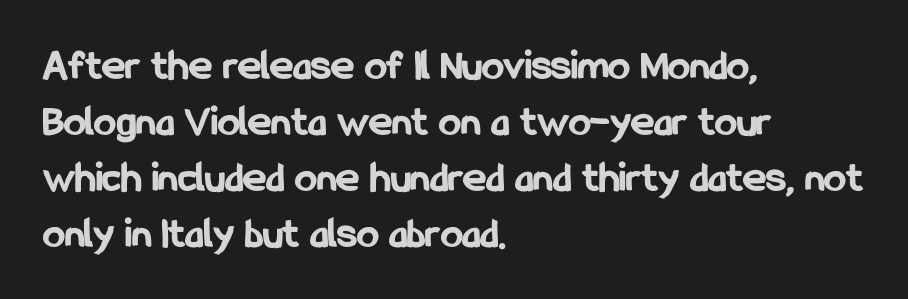
{"serif": "no", "italic": "no", "bold": "yes", "weight": "bold", "width": "condensed", "stroke_contrast": "low", "x_height": "medium", "monospaced": "no", "underline": "no", "align": "left", "line_spacing": "normal", "line_spacing_ratio": 1.27, "letter_spacing": "normal", "letter_spacing_em": 0.0, "glyph_px": 44}
